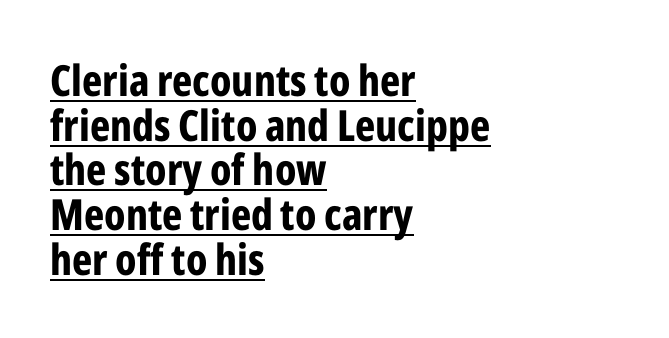
Q: Is the text bold? A: Yes.
Q: Is the text italic (slanted)? A: No, it is upright.
Q: Is the typeface a serif or a sans-serif typeface? A: Sans-serif.
Q: Is the text underlined? A: Yes.
Q: How is the paragraph aligned? A: Left-aligned.
Q: Is the spacing between letters normal or unusually wide? A: Normal.
Q: Is the spacing between lines tight, normal or loose? A: Tight.
Q: Width (condensed, normal, or wide)? A: Condensed.
Q: Stroke contrast? A: Low.
Q: x-height? A: Medium.
Q: Monospaced? A: No.
